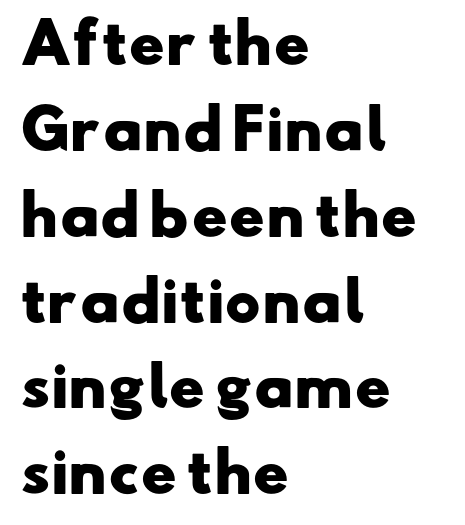
Is there much room between lines? A standard amount, neither cramped nor airy. One-word summary of the alignment: left. I'd describe the lettering as bold — thick and assertive. The space directly below the letters is spotless. What kind of face is this? One without serifs — a sans.
